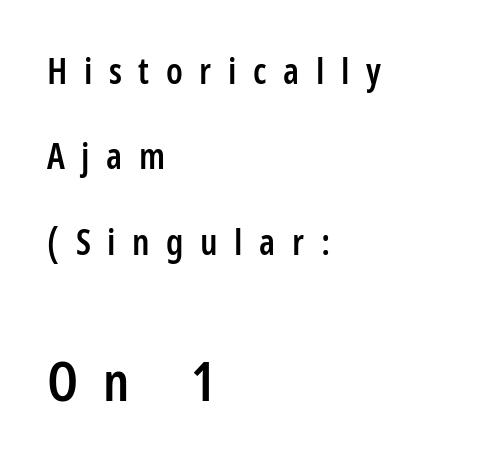
{"serif": "no", "italic": "no", "bold": "semi", "weight": "semibold", "width": "condensed", "stroke_contrast": "low", "x_height": "medium", "monospaced": "no", "underline": "no", "align": "left", "line_spacing": "loose", "line_spacing_ratio": 2.37, "letter_spacing": "wide", "letter_spacing_em": 0.46, "larger_block": "second", "size_ratio": 1.5, "glyph_px": 54}
